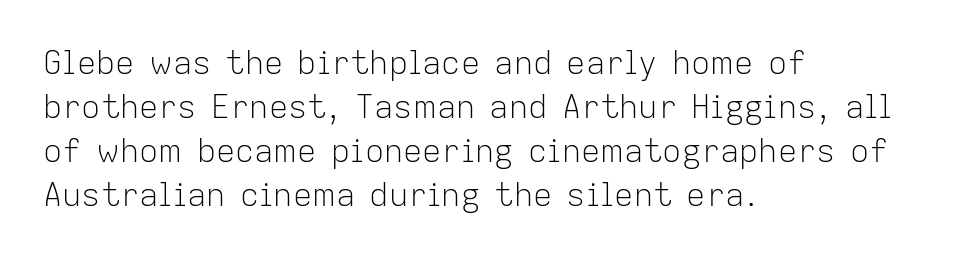
{"serif": "no", "italic": "no", "bold": "no", "weight": "light", "width": "normal", "stroke_contrast": "low", "x_height": "medium", "monospaced": "no", "underline": "no", "align": "left", "line_spacing": "normal", "line_spacing_ratio": 1.38, "letter_spacing": "normal", "letter_spacing_em": 0.0, "glyph_px": 32}
